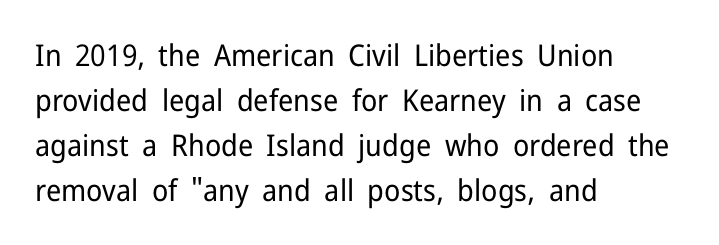
The image shows 30 px regular-weight sans-serif type, upright; set left-aligned, normal line spacing (1.5x), normal letter spacing, not underlined; low stroke contrast and a medium x-height.
